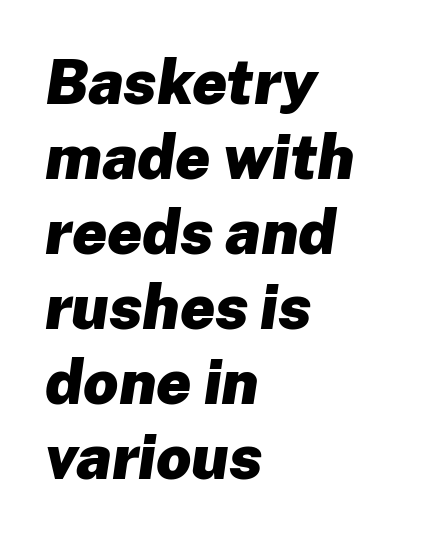
The image shows 62 px heavy type, italic (leaning right); set left-aligned, line spacing 1.21x, normal letter spacing, not underlined; low stroke contrast and a medium x-height.
